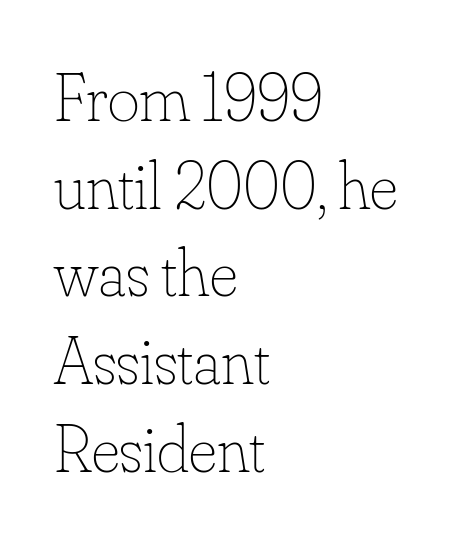
The image shows 68 px thin type, upright; set left-aligned, normal line spacing (1.29x), normal letter spacing, not underlined; low stroke contrast and a small x-height.
